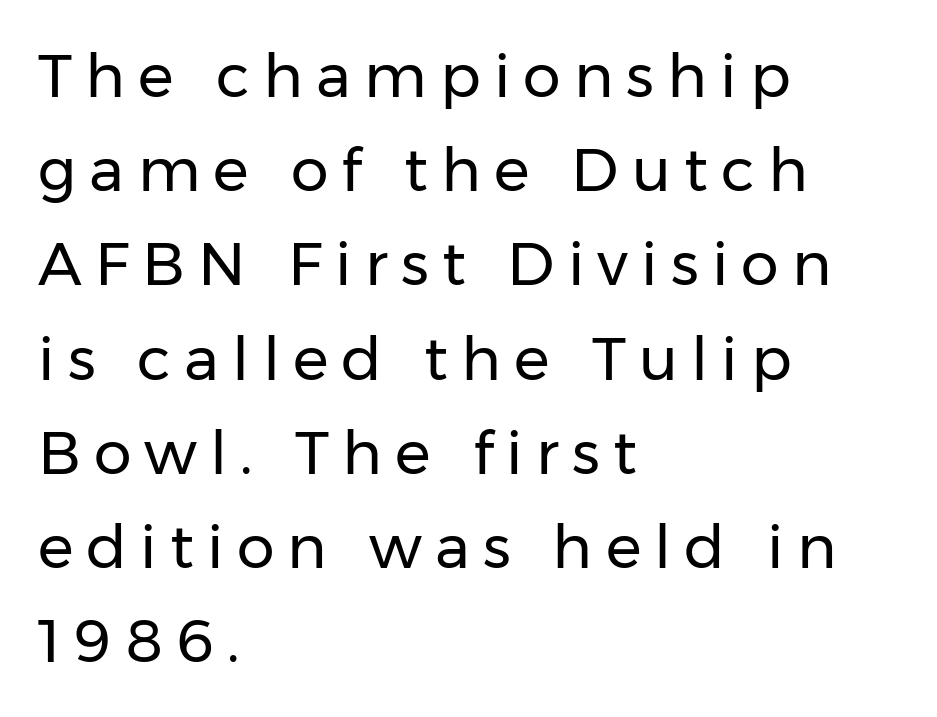
Q: Is the text bold? A: No.
Q: Is the text italic (slanted)? A: No, it is upright.
Q: Is the typeface a serif or a sans-serif typeface? A: Sans-serif.
Q: Is the text underlined? A: No.
Q: How is the paragraph aligned? A: Left-aligned.
Q: Is the spacing between letters normal or unusually wide? A: Unusually wide.
Q: Is the spacing between lines tight, normal or loose? A: Normal.
Q: Width (condensed, normal, or wide)? A: Normal.
Q: Stroke contrast? A: Low.
Q: x-height? A: Medium.
Q: Monospaced? A: No.
